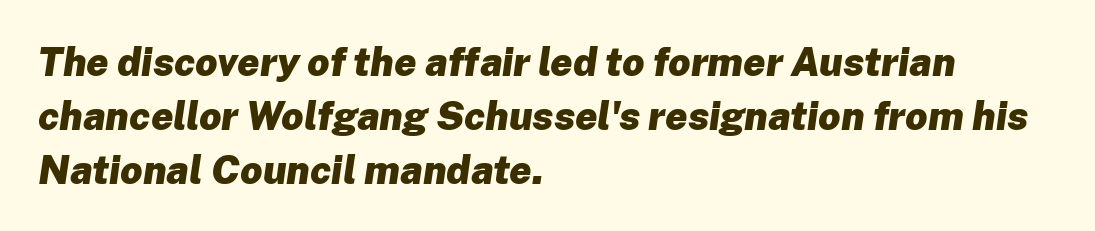
The image shows 39 px heavy type, italic (leaning right); set left-aligned, normal line spacing (1.38x), normal letter spacing, not underlined; low stroke contrast and a medium x-height.
